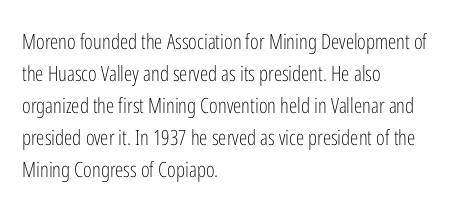
{"italic": "no", "bold": "no", "underline": "no", "align": "left", "line_spacing": "normal", "line_spacing_ratio": 1.52, "letter_spacing": "normal", "letter_spacing_em": 0.0, "glyph_px": 21}
